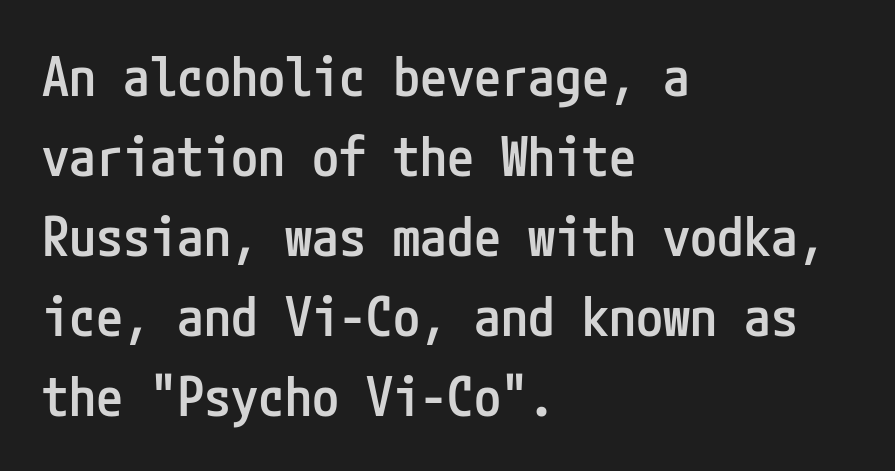
The image shows 54 px semibold, condensed sans-serif type, upright; set left-aligned, normal line spacing (1.48x), normal letter spacing, not underlined; low stroke contrast and a medium x-height.
